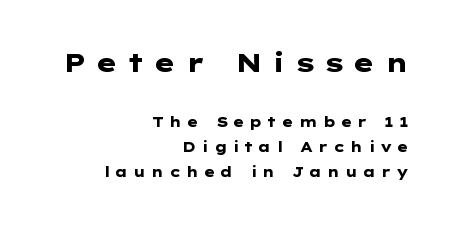
Q: Is the text bold? A: Yes.
Q: Is the text italic (slanted)? A: No, it is upright.
Q: Is the text underlined? A: No.
Q: How is the paragraph aligned? A: Right-aligned.
Q: Is the spacing between letters normal or unusually wide? A: Unusually wide.
Q: Which block of text is set in a larger size, the first (top) or the second (bottom)? A: The first (top) one.
